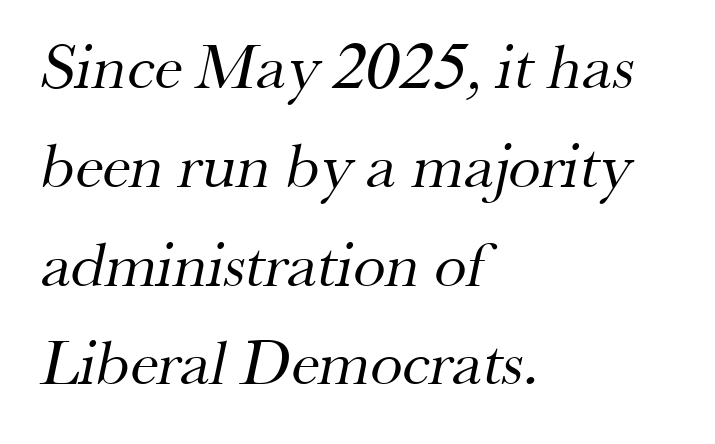
Q: Is the text bold? A: No.
Q: Is the typeface a serif or a sans-serif typeface? A: Serif.
Q: Is the text underlined? A: No.
Q: How is the paragraph aligned? A: Left-aligned.
Q: Is the spacing between letters normal or unusually wide? A: Normal.
Q: Is the spacing between lines tight, normal or loose? A: Normal.
Q: Width (condensed, normal, or wide)? A: Normal.
Q: Stroke contrast? A: Medium.
Q: x-height? A: Small.
Q: Monospaced? A: No.
